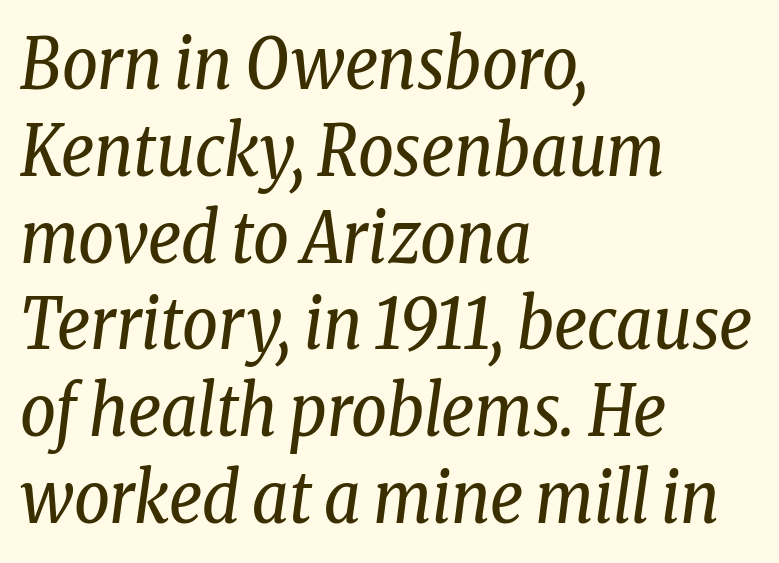
{"serif": "yes", "italic": "yes", "lean": "right", "slant_degrees": 8, "bold": "no", "weight": "regular", "width": "condensed", "stroke_contrast": "low", "x_height": "medium", "monospaced": "no", "underline": "no", "align": "left", "line_spacing_ratio": 1.24, "letter_spacing": "normal", "letter_spacing_em": 0.0, "glyph_px": 70}
